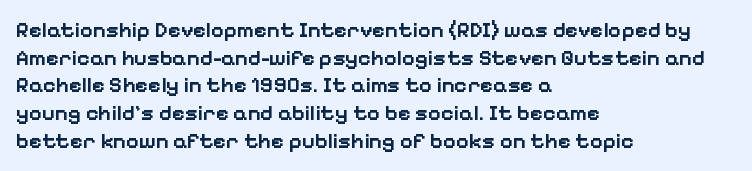
{"italic": "no", "bold": "semi", "underline": "no", "align": "left", "line_spacing": "normal", "line_spacing_ratio": 1.26, "letter_spacing": "normal", "letter_spacing_em": 0.0, "glyph_px": 22}
